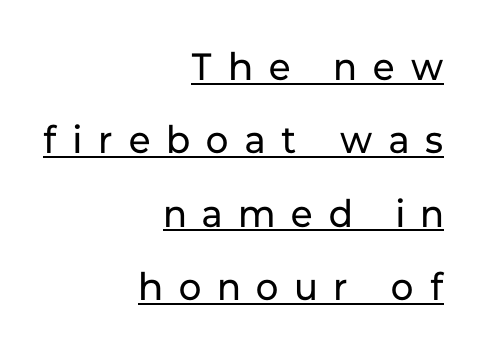
The rendering uses natural spacing where letterforms have individual widths. Are there feet on the stems? There aren't — it's a sans. Notice how the passage keeps a crisp vertical edge on the right only. On a weight scale, this lands at 450 or below.
